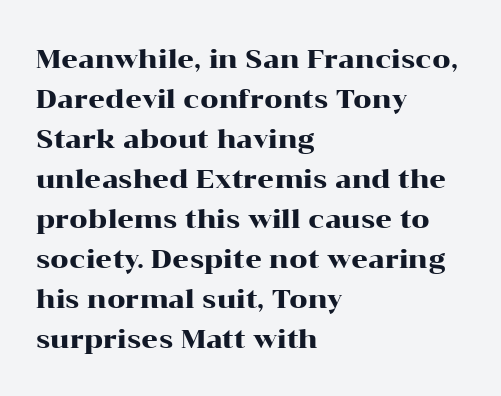
Q: Is the text italic (slanted)? A: No, it is upright.
Q: Is the text underlined? A: No.
Q: How is the paragraph aligned? A: Left-aligned.
Q: Is the spacing between letters normal or unusually wide? A: Normal.
Q: Is the spacing between lines tight, normal or loose? A: Normal.
